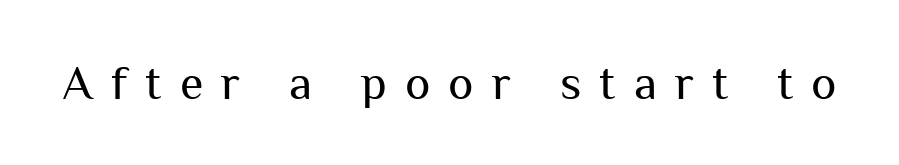
{"serif": "no", "italic": "no", "bold": "no", "weight": "regular", "width": "normal", "stroke_contrast": "medium", "x_height": "medium", "monospaced": "no", "underline": "no", "letter_spacing": "wide", "letter_spacing_em": 0.38, "glyph_px": 48}
